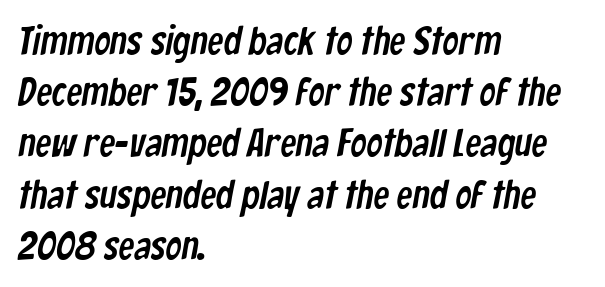
{"serif": "no", "width": "condensed", "stroke_contrast": "low", "x_height": "medium", "monospaced": "no", "underline": "no", "align": "left", "line_spacing": "normal", "line_spacing_ratio": 1.28, "letter_spacing": "normal", "letter_spacing_em": 0.0, "glyph_px": 40}
